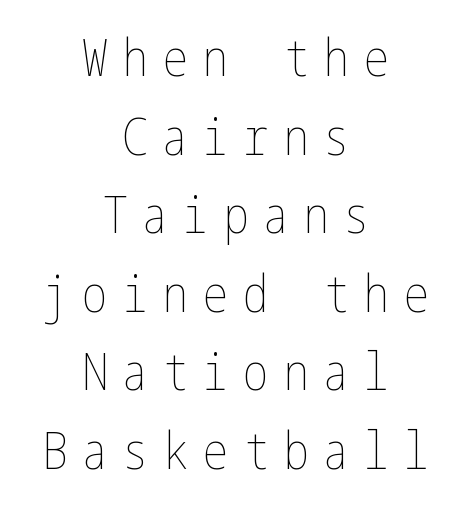
{"italic": "no", "bold": "no", "weight": "thin", "width": "condensed", "stroke_contrast": "low", "x_height": "medium", "underline": "no", "align": "center", "line_spacing": "normal", "line_spacing_ratio": 1.51, "letter_spacing": "wide", "letter_spacing_em": 0.27, "glyph_px": 52}
